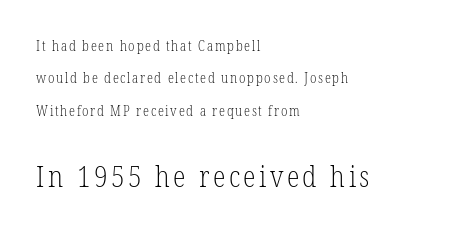
{"serif": "yes", "italic": "no", "bold": "no", "weight": "light", "width": "condensed", "stroke_contrast": "low", "x_height": "medium", "monospaced": "no", "underline": "no", "align": "left", "line_spacing": "loose", "line_spacing_ratio": 2.31, "larger_block": "second", "size_ratio": 2.07, "glyph_px": 29}
